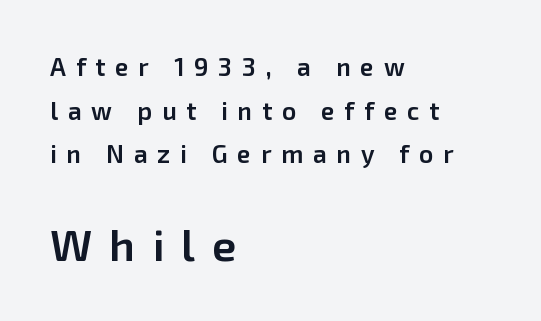
The image shows 44 px semibold sans-serif type, upright; set left-aligned, line spacing 1.75x, unusually wide letter spacing (+0.39 em), not underlined; the second (bottom) block is 1.76x larger; low stroke contrast and a medium x-height.
